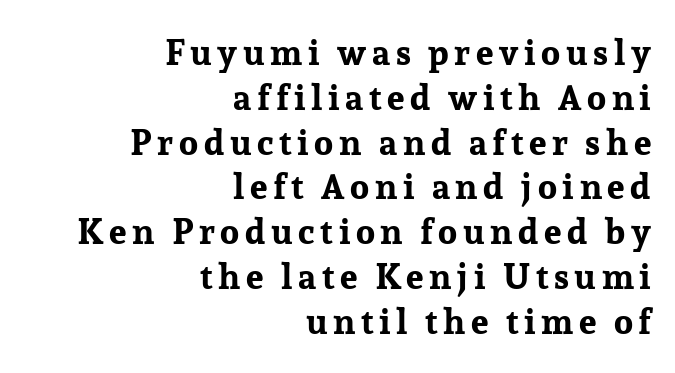
The image shows 35 px bold serif type, upright; set right-aligned, normal line spacing (1.28x), not underlined; low stroke contrast and a medium x-height.
